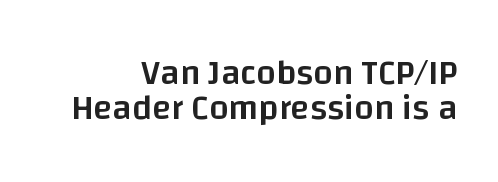
{"serif": "no", "italic": "no", "bold": "semi", "weight": "semibold", "width": "normal", "stroke_contrast": "low", "x_height": "large", "monospaced": "no", "underline": "no", "align": "right", "line_spacing": "tight", "line_spacing_ratio": 1.0, "letter_spacing": "normal", "letter_spacing_em": 0.0, "glyph_px": 35}
